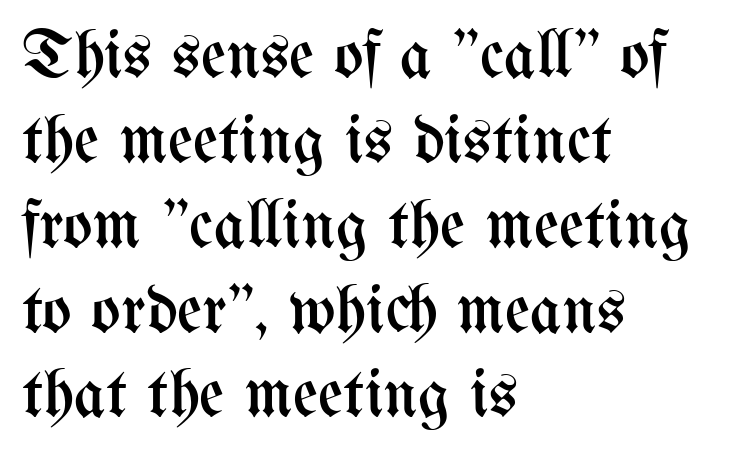
The image shows 69 px regular-weight, condensed type, upright; set left-aligned, line spacing 1.23x, normal letter spacing, not underlined; medium stroke contrast and a medium x-height.
